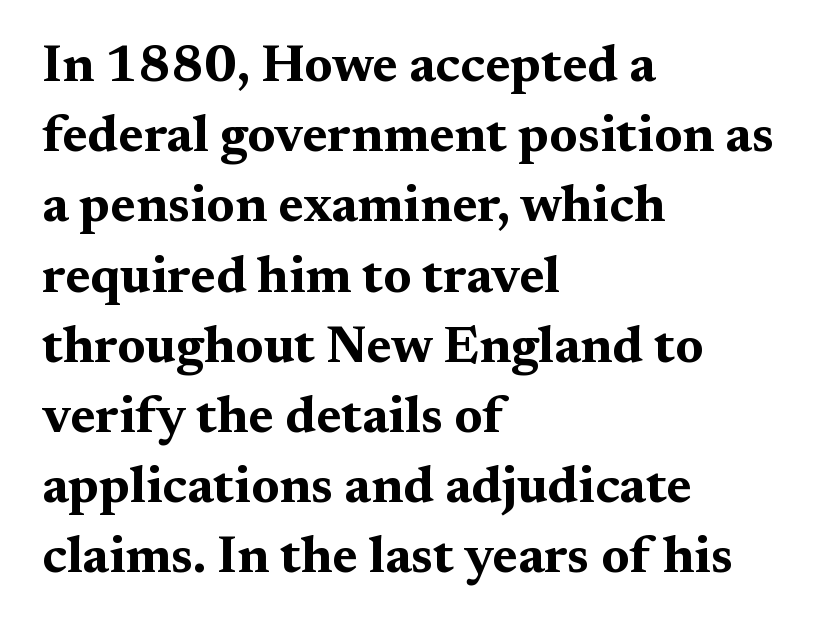
The image shows 52 px bold, wide serif type, upright; set left-aligned, normal line spacing (1.35x), normal letter spacing, not underlined; medium stroke contrast and a medium x-height.
